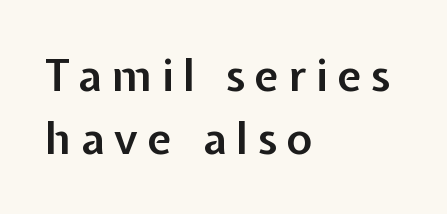
The image shows 44 px semibold sans-serif type, upright; set left-aligned, normal line spacing (1.44x), unusually wide letter spacing (+0.22 em), not underlined; low stroke contrast and a medium x-height.
